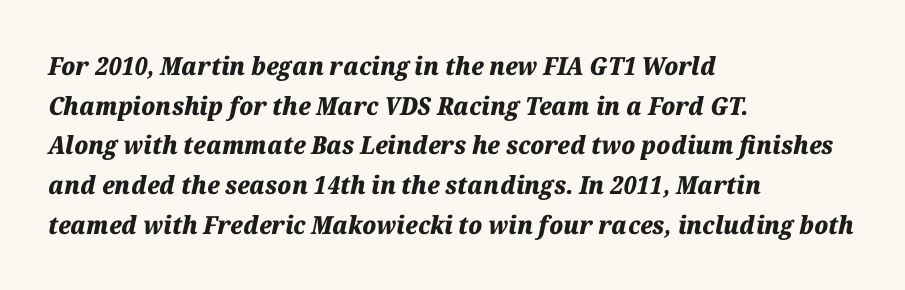
Strong, thick strokes mark this as bold type. Beneath every word, the page is bare. The passage shown has conventional tracking throughout. The ragged edge is on the right, which tells us the setting is flush left. Regarding leading, the lines here are spaced in the standard way. The face used here has a pronounced slope to its letters.
